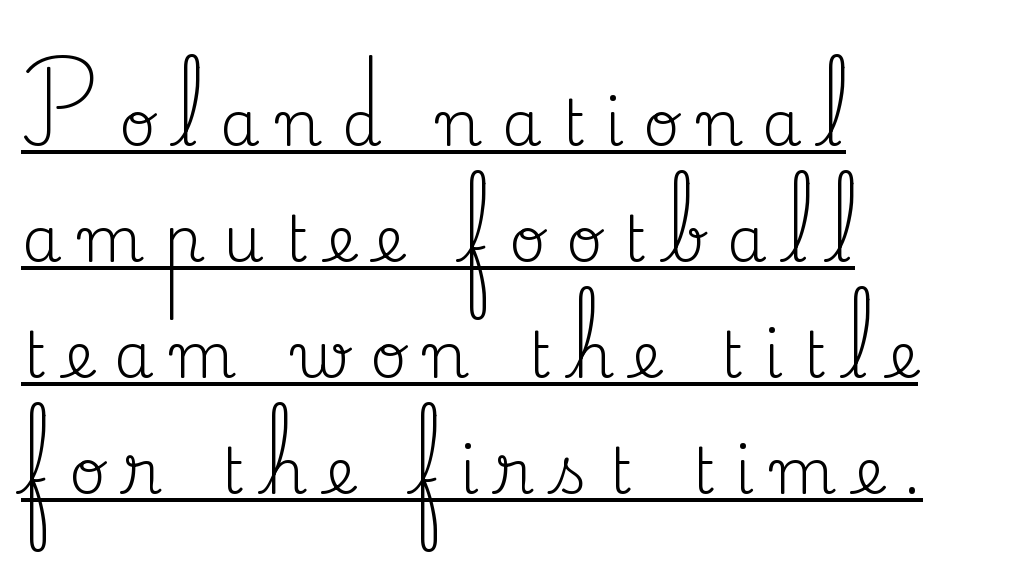
Q: Is the text bold? A: No.
Q: Is the text italic (slanted)? A: No, it is upright.
Q: Is the typeface a serif or a sans-serif typeface? A: Serif.
Q: Is the text underlined? A: Yes.
Q: How is the paragraph aligned? A: Left-aligned.
Q: Is the spacing between letters normal or unusually wide? A: Unusually wide.
Q: Width (condensed, normal, or wide)? A: Normal.
Q: Stroke contrast? A: Medium.
Q: x-height? A: Small.
Q: Monospaced? A: No.
